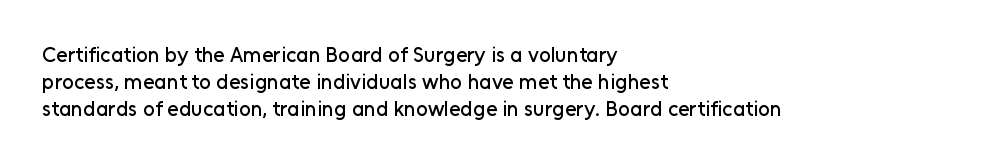
Q: Is the text italic (slanted)? A: No, it is upright.
Q: Is the text underlined? A: No.
Q: How is the paragraph aligned? A: Left-aligned.
Q: Is the spacing between letters normal or unusually wide? A: Normal.
Q: Is the spacing between lines tight, normal or loose? A: Normal.
